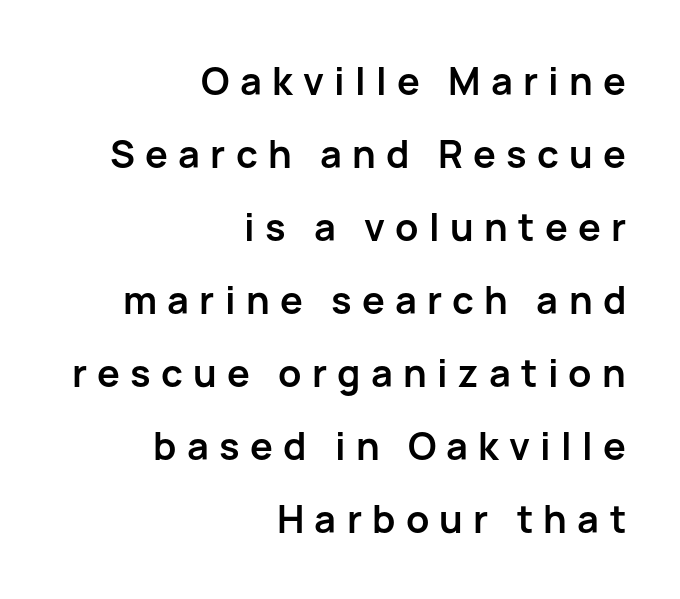
{"serif": "no", "italic": "no", "bold": "yes", "weight": "semibold", "width": "normal", "stroke_contrast": "low", "x_height": "medium", "monospaced": "no", "underline": "no", "align": "right", "line_spacing": "loose", "line_spacing_ratio": 1.92, "letter_spacing": "wide", "letter_spacing_em": 0.27, "glyph_px": 38}
